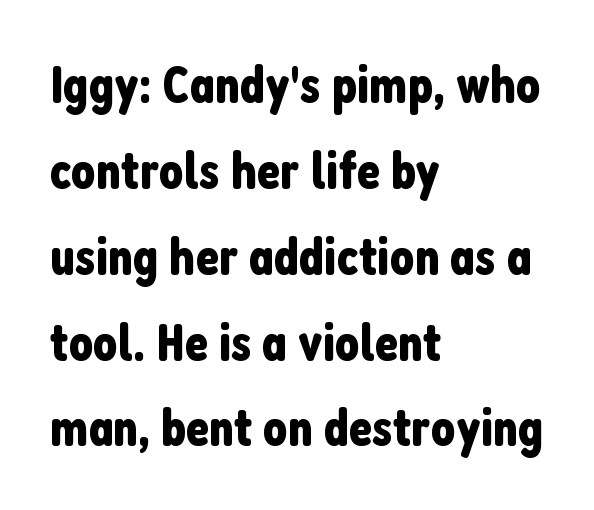
Q: Is the text italic (slanted)? A: No, it is upright.
Q: Is the typeface a serif or a sans-serif typeface? A: Sans-serif.
Q: Is the text underlined? A: No.
Q: How is the paragraph aligned? A: Left-aligned.
Q: Is the spacing between letters normal or unusually wide? A: Normal.
Q: Is the spacing between lines tight, normal or loose? A: Normal.
Q: Width (condensed, normal, or wide)? A: Condensed.
Q: Stroke contrast? A: Low.
Q: x-height? A: Medium.
Q: Monospaced? A: No.
